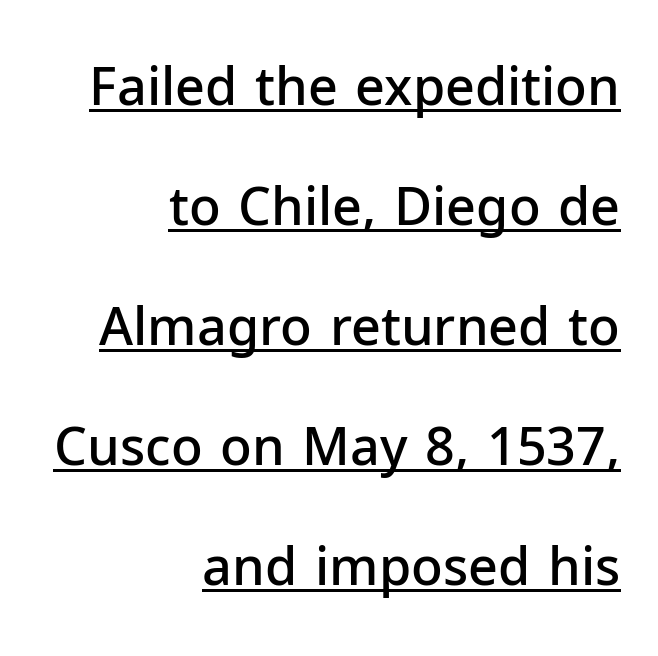
Successive baselines arrive slowly, with a big drop between each. Looks like someone drew a line under every word here. The passage shown is typeset with a sans-serif family. Varying glyph widths throughout — classic text-font behaviour.
